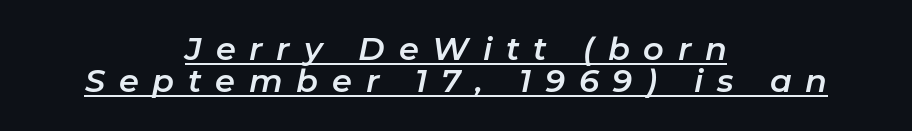
{"italic": "yes", "lean": "right", "slant_degrees": 11, "width": "normal", "stroke_contrast": "low", "x_height": "medium", "monospaced": "no", "underline": "yes", "align": "center", "line_spacing": "tight", "line_spacing_ratio": 1.01, "letter_spacing": "wide", "letter_spacing_em": 0.43, "glyph_px": 32}
